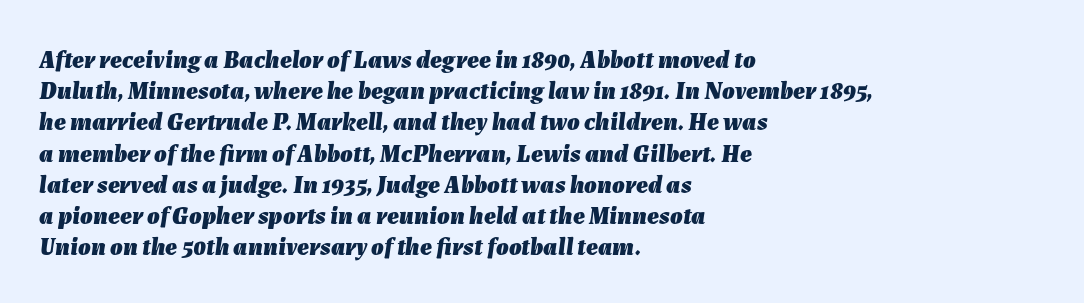
The image shows 25 px bold type, italic (leaning right); set left-aligned, normal line spacing (1.25x), normal letter spacing, not underlined.
